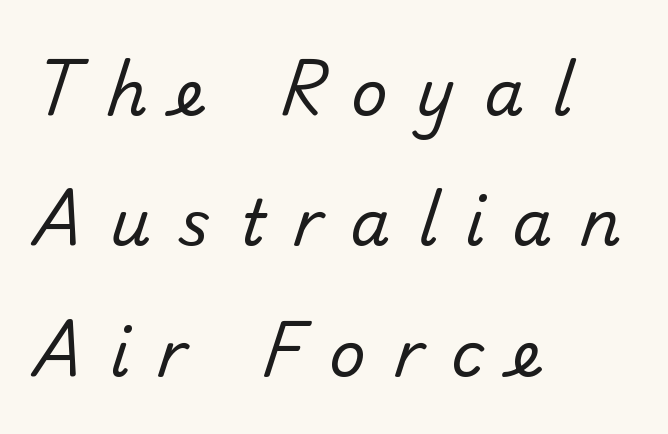
The image shows 63 px regular-weight sans-serif type; set left-aligned, loose line spacing (2.07x), unusually wide letter spacing (+0.45 em), not underlined; low stroke contrast and a small x-height.
